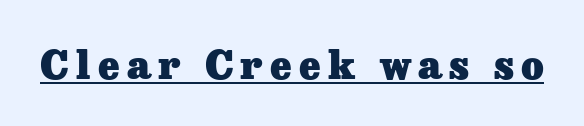
{"serif": "yes", "italic": "no", "bold": "yes", "weight": "heavy", "width": "normal", "stroke_contrast": "low", "x_height": "medium", "monospaced": "no", "underline": "yes", "glyph_px": 39}
